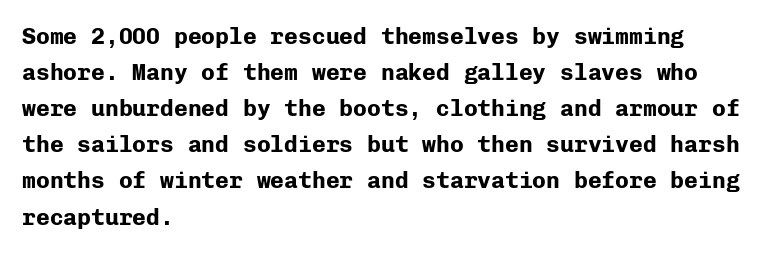
Notice how descenders clear the ascenders below comfortably — that's standard leading. The sample has been set heavy, in full bold. Italic? Not at all — the glyphs are vertical. A bare baseline throughout the passage. The rag falls on the right side of this text block. Inter-character spacing is left at the font's built-in metrics.
